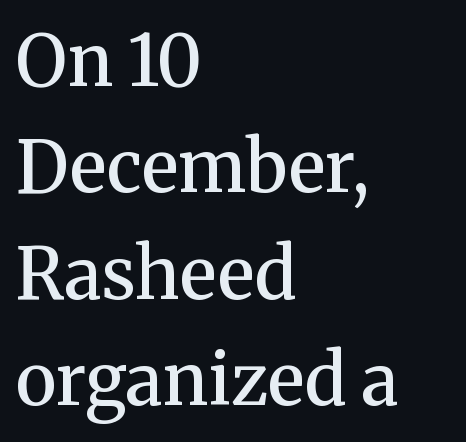
The lettering stays uniformly vertical, giving the passage a roman look. A student would call this left alignment; a typographer would say flush left, rag right. Regular leading. Spacing between characters is what you'd get straight out of the box. Examine the stroke ends and you'll spot serifs.
